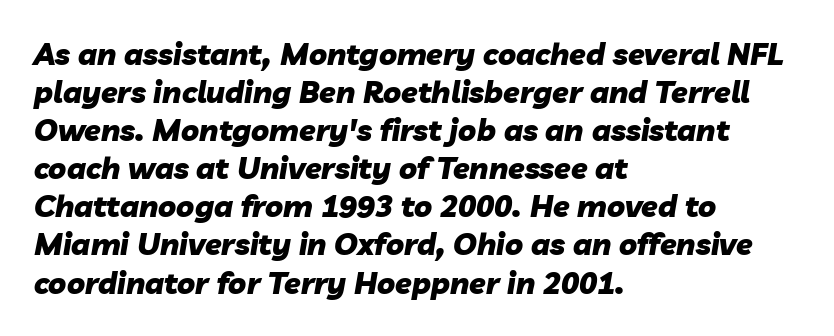
Does the leading feel generous? No, just average. The letters advance in unequal steps, a hallmark of proportional type. Stroke thickness is high; the sample reads as a true bold. Every row of glyphs begins at an identical x-position on the left. The face used here has a pronounced slope to its letters. Only glyphs here, with clear space below each row.
